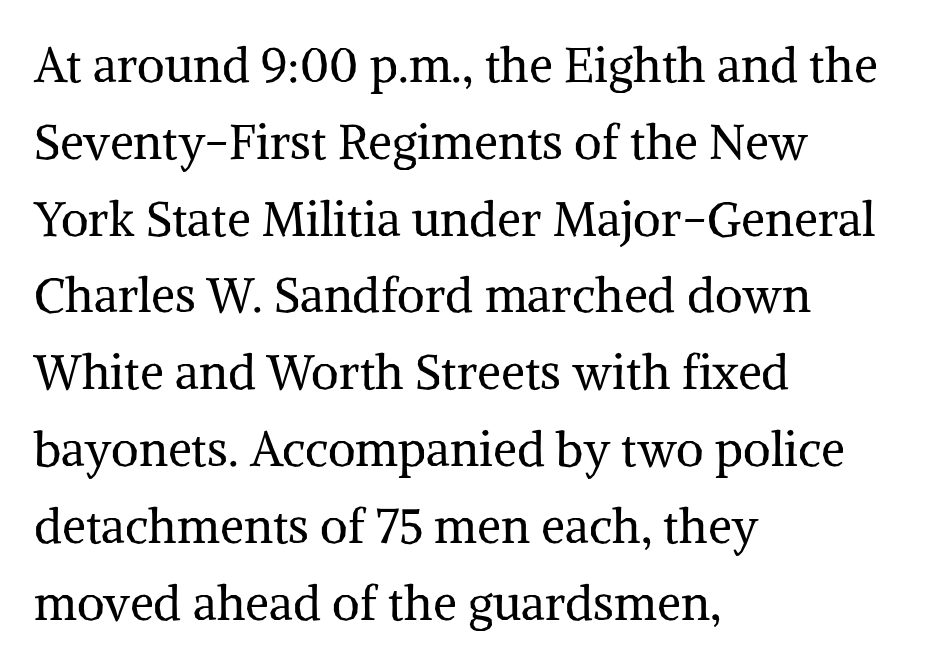
Q: Is the text bold? A: No.
Q: Is the text italic (slanted)? A: No, it is upright.
Q: Is the typeface a serif or a sans-serif typeface? A: Serif.
Q: Is the text underlined? A: No.
Q: How is the paragraph aligned? A: Left-aligned.
Q: Is the spacing between letters normal or unusually wide? A: Normal.
Q: Is the spacing between lines tight, normal or loose? A: Normal.
Q: Width (condensed, normal, or wide)? A: Normal.
Q: Stroke contrast? A: Medium.
Q: x-height? A: Medium.
Q: Monospaced? A: No.
